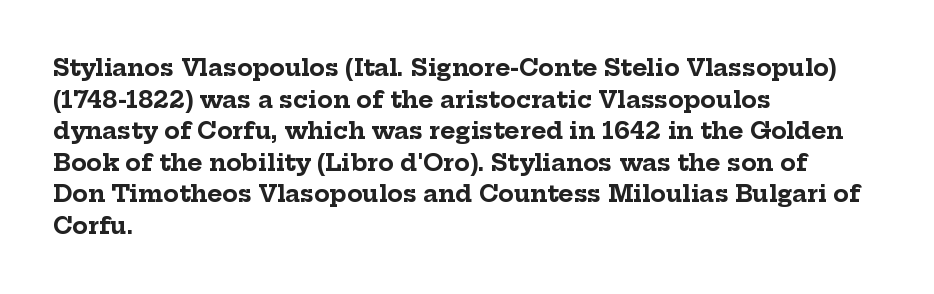
{"italic": "no", "bold": "yes", "underline": "no", "align": "left", "line_spacing": "normal", "line_spacing_ratio": 1.37, "letter_spacing": "normal", "letter_spacing_em": 0.0, "glyph_px": 23}
